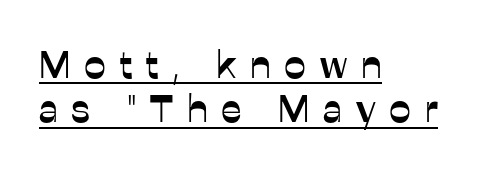
This is sans-serif lettering, the kind often seen on screens and signage. You can tell it's not italic because the verticals are truly vertical. Short note: letters widely spaced. The specimen includes a rule beneath the text block's lines.
